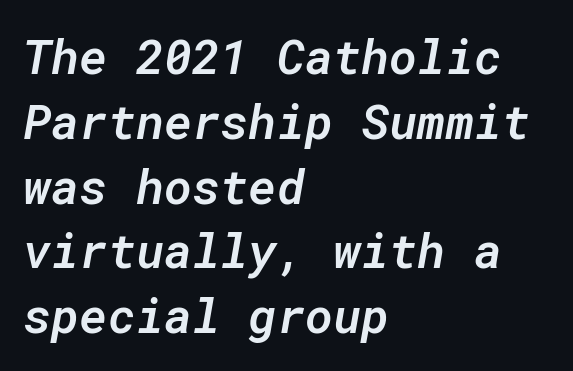
Q: Is the text bold? A: Semi-bold.
Q: Is the text italic (slanted)? A: Yes, it leans right by about 10 degrees.
Q: Is the text underlined? A: No.
Q: How is the paragraph aligned? A: Left-aligned.
Q: Is the spacing between letters normal or unusually wide? A: Normal.
Q: Is the spacing between lines tight, normal or loose? A: Normal.
Q: Width (condensed, normal, or wide)? A: Normal.
Q: Stroke contrast? A: Low.
Q: x-height? A: Medium.
Q: Monospaced? A: Yes.
